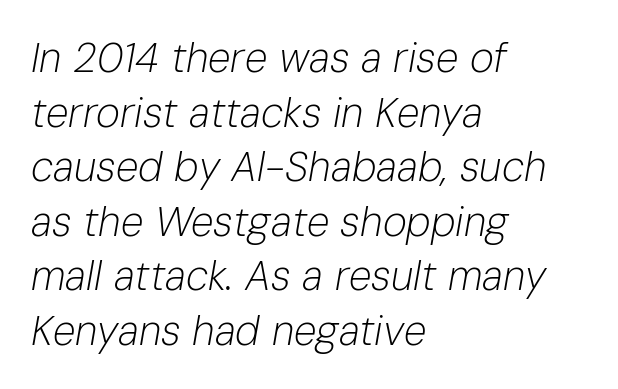
{"italic": "yes", "lean": "right", "slant_degrees": 10, "bold": "no", "weight": "light", "width": "normal", "stroke_contrast": "low", "x_height": "medium", "monospaced": "no", "underline": "no", "align": "left", "line_spacing": "normal", "line_spacing_ratio": 1.33, "letter_spacing": "normal", "letter_spacing_em": 0.0, "glyph_px": 41}
